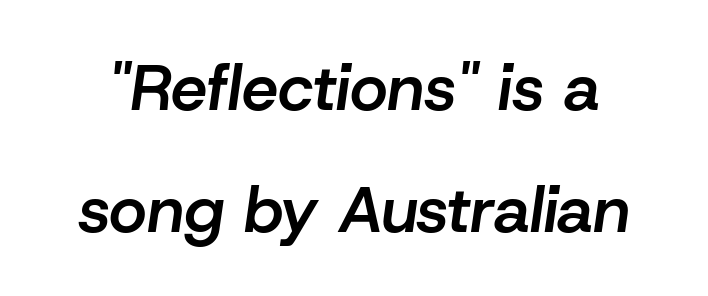
Q: Is the text bold? A: Semi-bold.
Q: Is the text italic (slanted)? A: Yes, it leans right by about 8 degrees.
Q: Is the text underlined? A: No.
Q: Is the spacing between letters normal or unusually wide? A: Normal.
Q: Width (condensed, normal, or wide)? A: Normal.
Q: Stroke contrast? A: Low.
Q: x-height? A: Medium.
Q: Monospaced? A: No.
